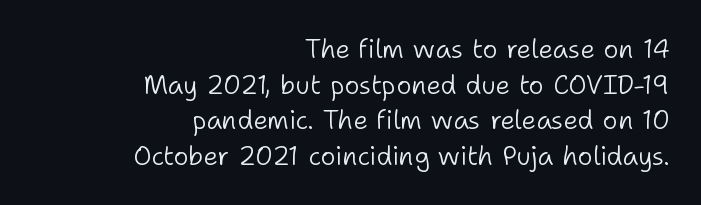
Q: Is the text bold? A: No.
Q: Is the text italic (slanted)? A: No, it is upright.
Q: Is the text underlined? A: No.
Q: How is the paragraph aligned? A: Right-aligned.
Q: Is the spacing between letters normal or unusually wide? A: Normal.
Q: Is the spacing between lines tight, normal or loose? A: Normal.
